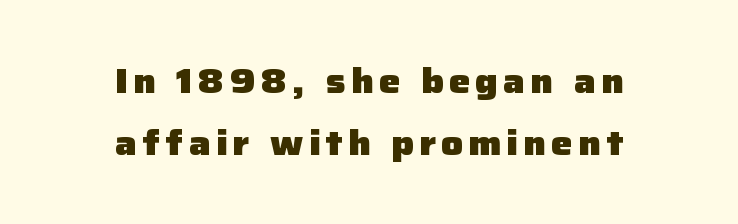
Q: Is the text bold? A: Yes.
Q: Is the text italic (slanted)? A: No, it is upright.
Q: Is the typeface a serif or a sans-serif typeface? A: Sans-serif.
Q: Is the text underlined? A: No.
Q: How is the paragraph aligned? A: Centered.
Q: Width (condensed, normal, or wide)? A: Normal.
Q: Stroke contrast? A: Low.
Q: x-height? A: Medium.
Q: Monospaced? A: No.
